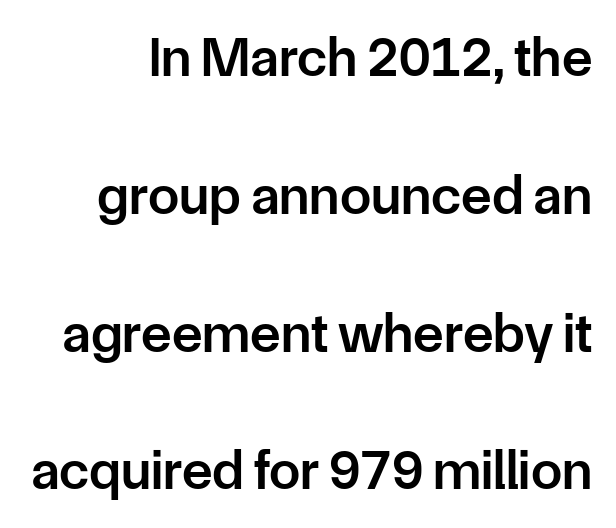
The image shows 56 px semibold sans-serif type, upright; set loose line spacing (2.46x), normal letter spacing, not underlined; low stroke contrast and a medium x-height.
